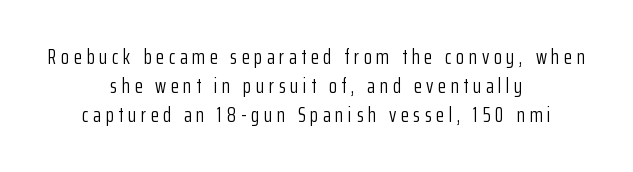
Q: Is the text bold? A: No.
Q: Is the text italic (slanted)? A: No, it is upright.
Q: Is the text underlined? A: No.
Q: How is the paragraph aligned? A: Centered.
Q: Is the spacing between letters normal or unusually wide? A: Unusually wide.
Q: Is the spacing between lines tight, normal or loose? A: Normal.
